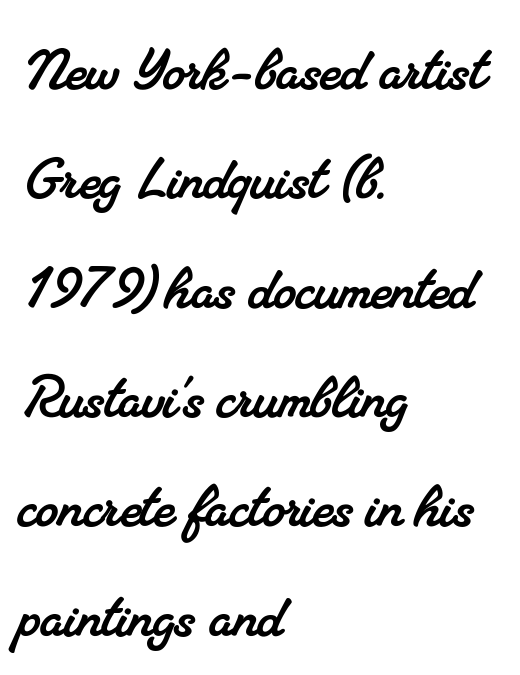
The image shows 71 px serif type; set left-aligned, normal line spacing (1.54x), normal letter spacing, not underlined; medium stroke contrast and a small x-height.
